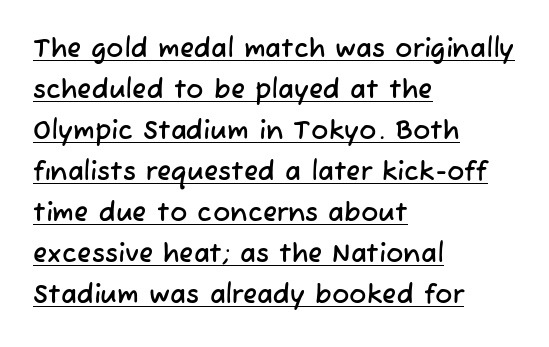
The image shows 26 px text type; set left-aligned, normal line spacing (1.58x), normal letter spacing, underlined.
